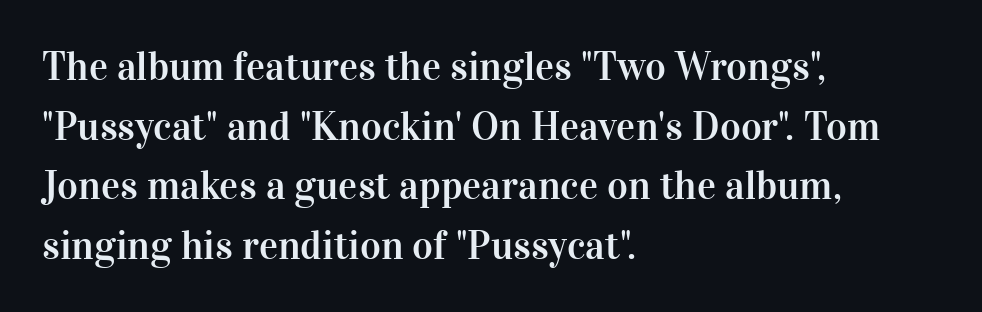
{"serif": "yes", "italic": "no", "width": "normal", "stroke_contrast": "high", "x_height": "medium", "monospaced": "no", "underline": "no", "align": "left", "line_spacing": "normal", "line_spacing_ratio": 1.49, "letter_spacing": "normal", "letter_spacing_em": 0.0, "glyph_px": 40}
